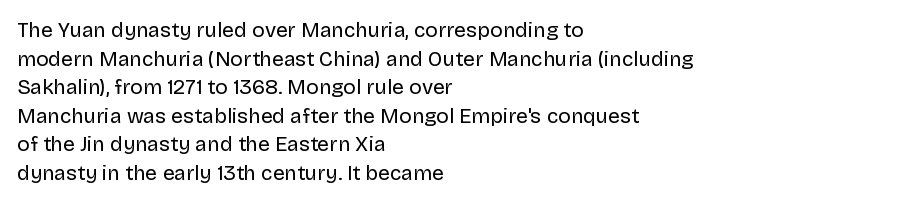
{"italic": "no", "bold": "no", "underline": "no", "align": "left", "line_spacing": "normal", "line_spacing_ratio": 1.36, "letter_spacing": "normal", "letter_spacing_em": 0.0, "glyph_px": 21}
